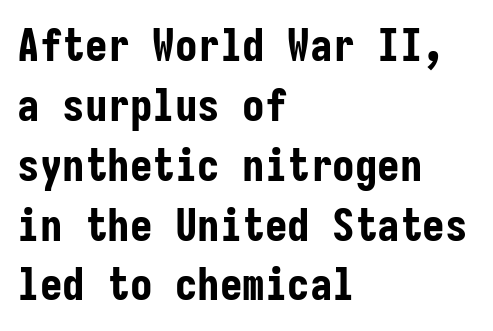
Q: Is the text bold? A: Yes.
Q: Is the text italic (slanted)? A: No, it is upright.
Q: Is the typeface a serif or a sans-serif typeface? A: Sans-serif.
Q: Is the text underlined? A: No.
Q: How is the paragraph aligned? A: Left-aligned.
Q: Is the spacing between letters normal or unusually wide? A: Normal.
Q: Is the spacing between lines tight, normal or loose? A: Normal.
Q: Width (condensed, normal, or wide)? A: Condensed.
Q: Stroke contrast? A: Low.
Q: x-height? A: Medium.
Q: Monospaced? A: Yes.
